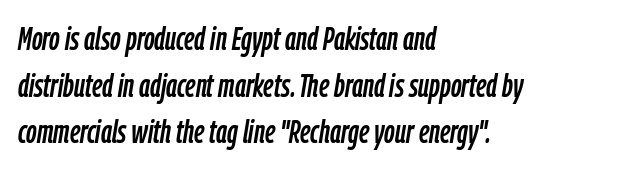
Q: Is the text italic (slanted)? A: Yes, it leans right by about 9 degrees.
Q: Is the text underlined? A: No.
Q: How is the paragraph aligned? A: Left-aligned.
Q: Is the spacing between letters normal or unusually wide? A: Normal.
Q: Is the spacing between lines tight, normal or loose? A: Normal.
Q: Width (condensed, normal, or wide)? A: Condensed.
Q: Stroke contrast? A: Low.
Q: x-height? A: Medium.
Q: Monospaced? A: No.
